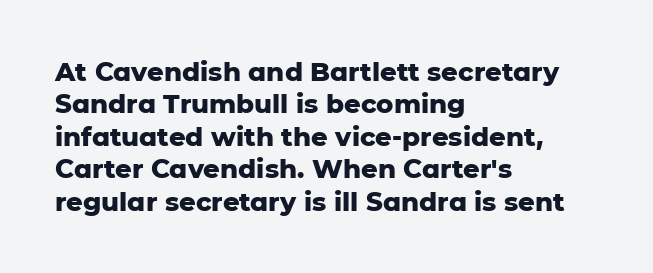
Interline gaps are of average width in this sample. Words float on clear page, feet unadorned. Weight check: bold — yes, fully. These lines were composed using upright roman letters.
